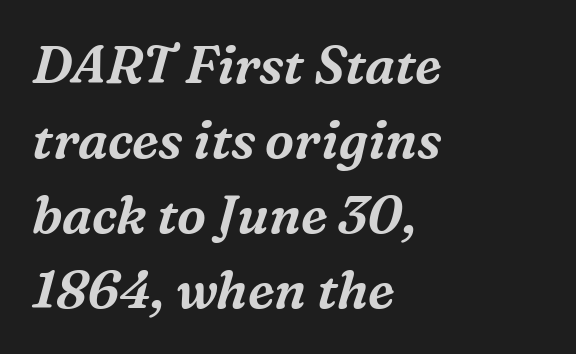
The image shows 52 px serif type, italic (leaning right); set left-aligned, normal line spacing (1.44x), normal letter spacing, not underlined; medium stroke contrast and a medium x-height.
